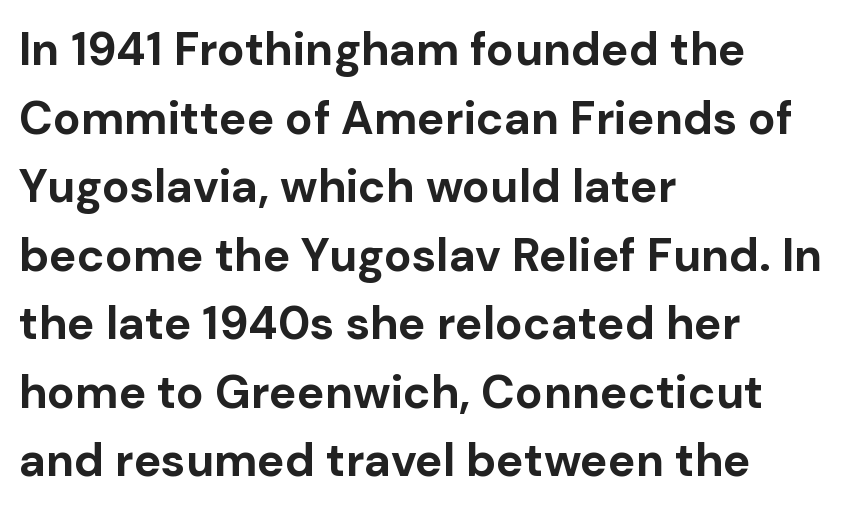
Q: Is the text bold? A: Yes.
Q: Is the text italic (slanted)? A: No, it is upright.
Q: Is the typeface a serif or a sans-serif typeface? A: Sans-serif.
Q: Is the text underlined? A: No.
Q: How is the paragraph aligned? A: Left-aligned.
Q: Is the spacing between letters normal or unusually wide? A: Normal.
Q: Is the spacing between lines tight, normal or loose? A: Normal.
Q: Width (condensed, normal, or wide)? A: Normal.
Q: Stroke contrast? A: Low.
Q: x-height? A: Medium.
Q: Monospaced? A: No.
